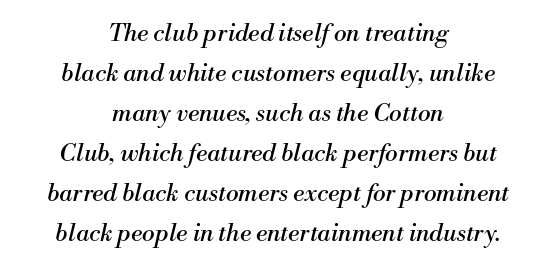
{"italic": "yes", "lean": "right", "slant_degrees": 13, "bold": "no", "underline": "no", "align": "center", "line_spacing": "normal", "line_spacing_ratio": 1.67, "letter_spacing": "normal", "letter_spacing_em": 0.0, "glyph_px": 24}
